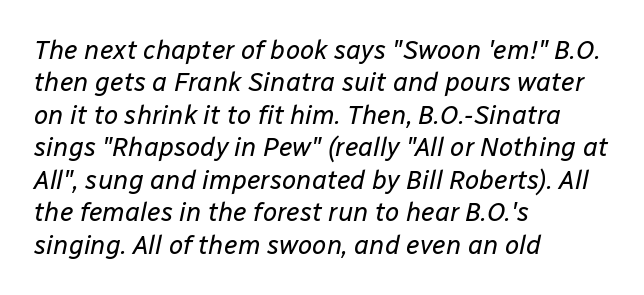
Tracking here is standard; glyphs follow each other at the usual distance. The passage shown is not bold in any degree. Interline gaps are of average width in this sample. It's the slanting kind of type. The lines in this sample share a left origin and differ only in where they stop. The foot of each line stays bare and open.
